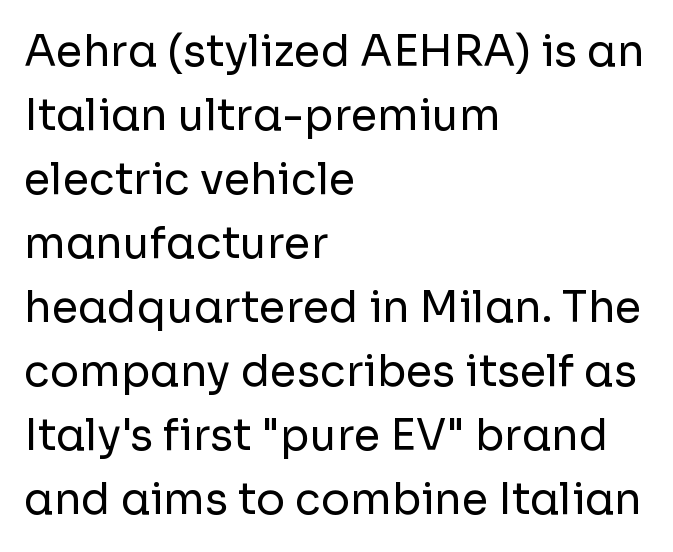
Q: Is the text bold? A: No.
Q: Is the text italic (slanted)? A: No, it is upright.
Q: Is the typeface a serif or a sans-serif typeface? A: Sans-serif.
Q: Is the text underlined? A: No.
Q: How is the paragraph aligned? A: Left-aligned.
Q: Is the spacing between letters normal or unusually wide? A: Normal.
Q: Is the spacing between lines tight, normal or loose? A: Normal.
Q: Width (condensed, normal, or wide)? A: Normal.
Q: Stroke contrast? A: Low.
Q: x-height? A: Medium.
Q: Monospaced? A: No.
